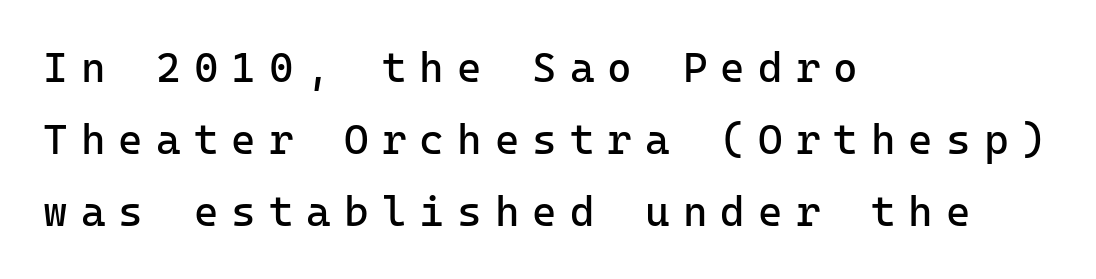
Glance below the letters and you will spot only blank space. Caption: expanded tracking, letters set apart. A typesetter would label this face a sans. If you drew a line through each stem, it would be perfectly vertical.
